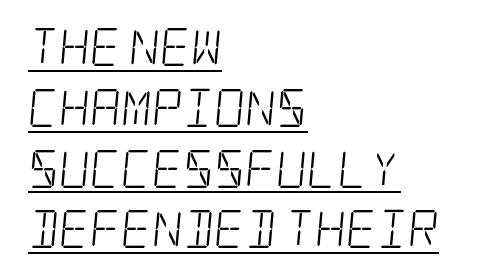
Q: Is the text bold? A: No.
Q: Is the typeface a serif or a sans-serif typeface? A: Serif.
Q: Is the text underlined? A: Yes.
Q: How is the paragraph aligned? A: Left-aligned.
Q: Is the spacing between letters normal or unusually wide? A: Normal.
Q: Is the spacing between lines tight, normal or loose? A: Normal.
Q: Width (condensed, normal, or wide)? A: Condensed.
Q: Stroke contrast? A: Low.
Q: x-height? A: Large.
